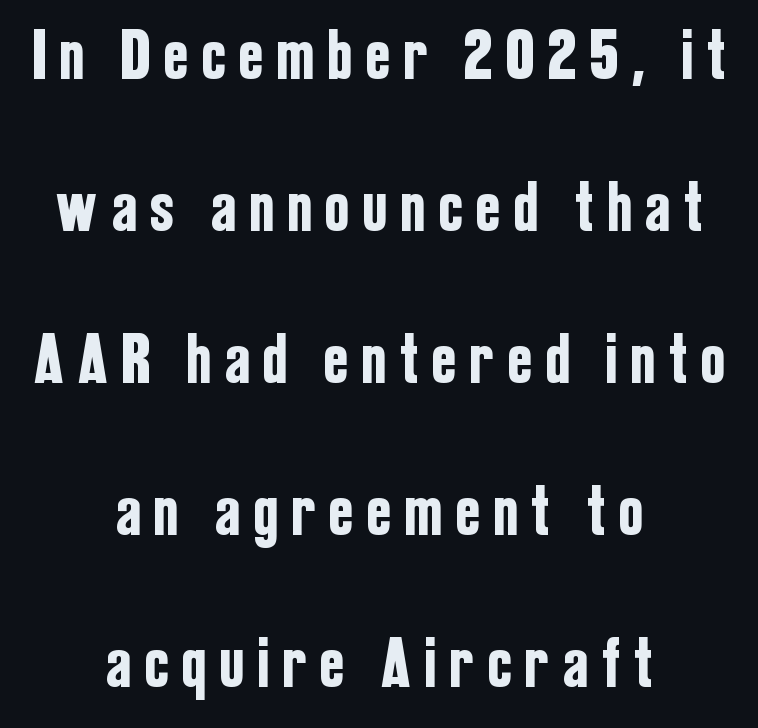
The passage is arranged like a title page — every line centered. Each new line begins a long way beneath the previous one. The passage shown is typeset with a sans-serif family. Is the letter spacing exaggerated? Yes — the characters are pushed far apart. A bare baseline throughout the passage.
